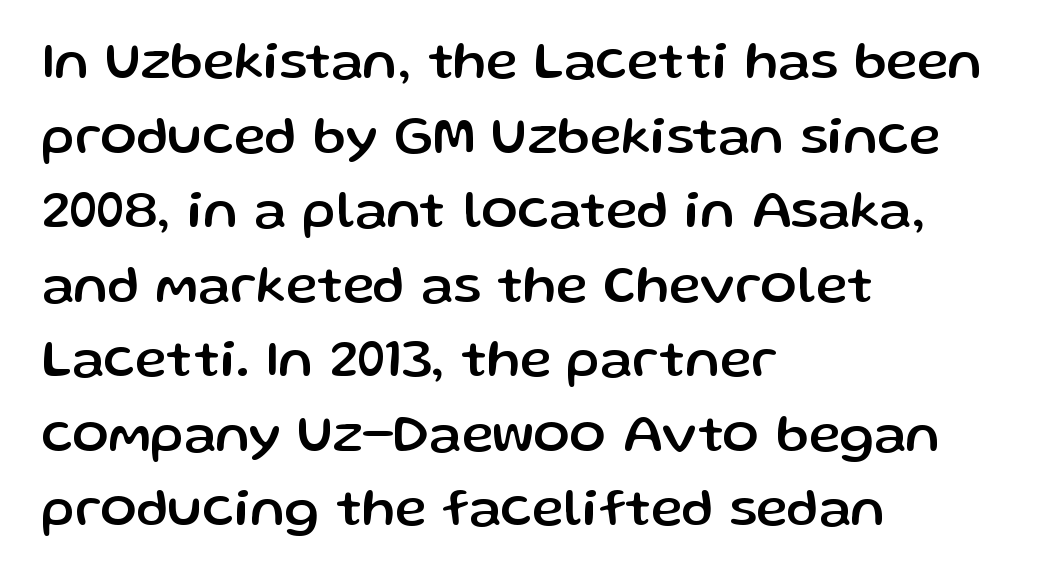
Q: Is the text italic (slanted)? A: No, it is upright.
Q: Is the typeface a serif or a sans-serif typeface? A: Sans-serif.
Q: Is the text underlined? A: No.
Q: How is the paragraph aligned? A: Left-aligned.
Q: Is the spacing between letters normal or unusually wide? A: Normal.
Q: Is the spacing between lines tight, normal or loose? A: Normal.
Q: Width (condensed, normal, or wide)? A: Normal.
Q: Stroke contrast? A: Low.
Q: x-height? A: Medium.
Q: Monospaced? A: No.
